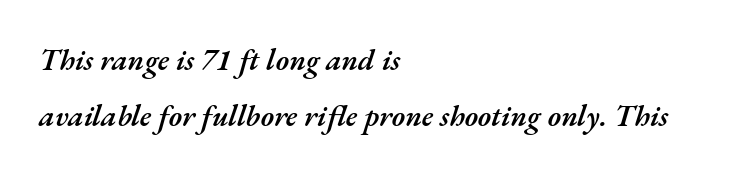
The image shows 30 px semibold type, italic (leaning right); set left-aligned, line spacing 1.86x, normal letter spacing, not underlined; medium stroke contrast and a small x-height.
